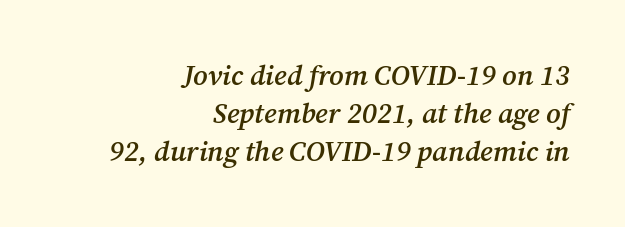
The image shows 28 px semibold serif type, italic (leaning right); set right-aligned, normal line spacing (1.36x), normal letter spacing, not underlined; medium stroke contrast and a medium x-height.
